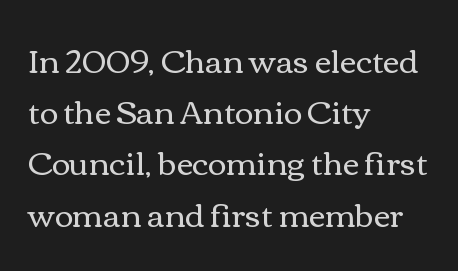
Q: Is the text bold? A: No.
Q: Is the text italic (slanted)? A: No, it is upright.
Q: Is the text underlined? A: No.
Q: How is the paragraph aligned? A: Left-aligned.
Q: Is the spacing between letters normal or unusually wide? A: Normal.
Q: Is the spacing between lines tight, normal or loose? A: Normal.
Q: Width (condensed, normal, or wide)? A: Wide.
Q: Stroke contrast? A: Medium.
Q: x-height? A: Medium.
Q: Monospaced? A: No.
